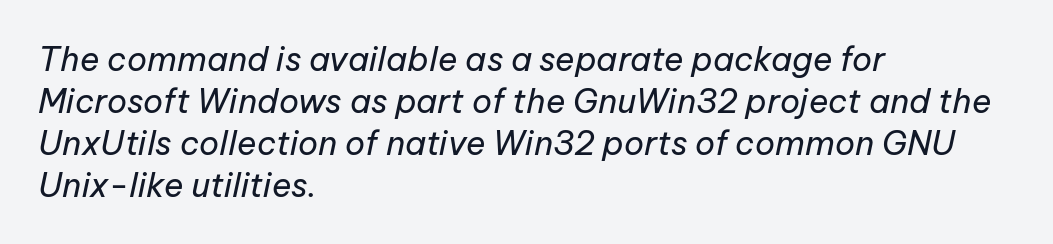
{"italic": "yes", "lean": "right", "slant_degrees": 12, "bold": "no", "weight": "regular", "width": "normal", "stroke_contrast": "low", "x_height": "medium", "monospaced": "no", "underline": "no", "align": "left", "line_spacing": "normal", "line_spacing_ratio": 1.27, "letter_spacing": "normal", "letter_spacing_em": 0.0, "glyph_px": 33}
